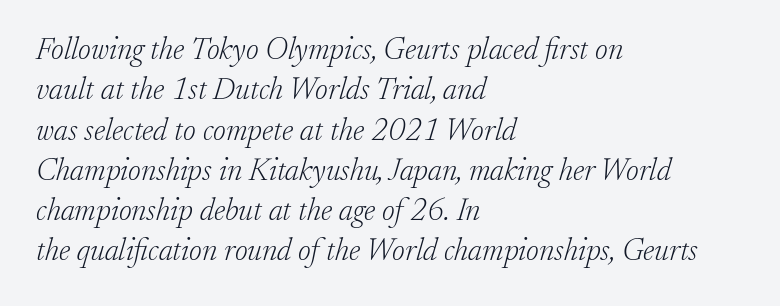
The image shows 31 px light serif type, italic (leaning right); set left-aligned, normal line spacing (1.3x), normal letter spacing, not underlined; low stroke contrast and a small x-height.
